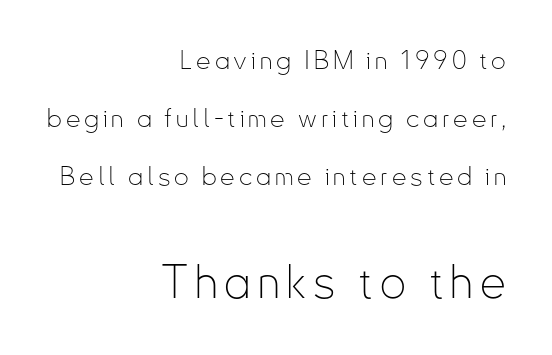
{"serif": "no", "italic": "no", "bold": "no", "weight": "thin", "width": "condensed", "stroke_contrast": "low", "x_height": "small", "monospaced": "no", "underline": "no", "align": "right", "line_spacing": "loose", "line_spacing_ratio": 2.23, "larger_block": "second", "size_ratio": 1.77, "glyph_px": 46}
